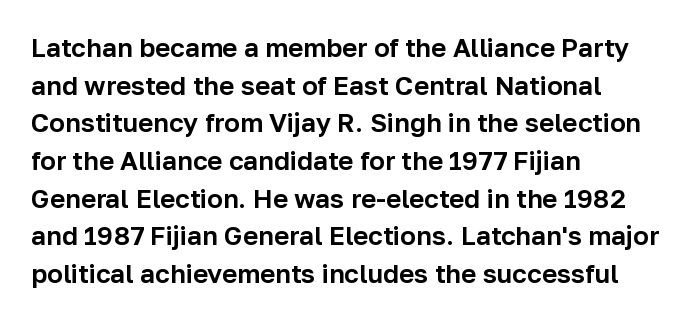
{"italic": "no", "underline": "no", "align": "left", "line_spacing": "normal", "line_spacing_ratio": 1.45, "letter_spacing": "normal", "letter_spacing_em": 0.0, "glyph_px": 26}
